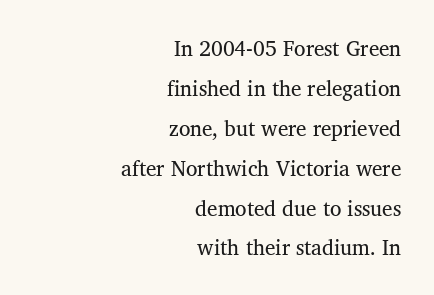
{"bold": "no", "underline": "no", "align": "right", "line_spacing": "loose", "line_spacing_ratio": 1.9, "letter_spacing": "normal", "letter_spacing_em": 0.0, "glyph_px": 21}
